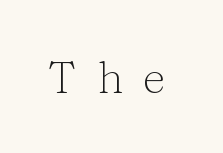
The image shows 45 px light serif type, upright; set unusually wide letter spacing (+0.45 em), not underlined; low stroke contrast and a medium x-height.
